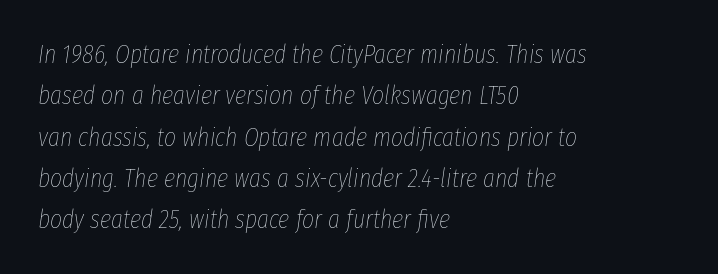
The image shows 26 px text type, italic (leaning right); set left-aligned, normal line spacing (1.59x), normal letter spacing, not underlined.
